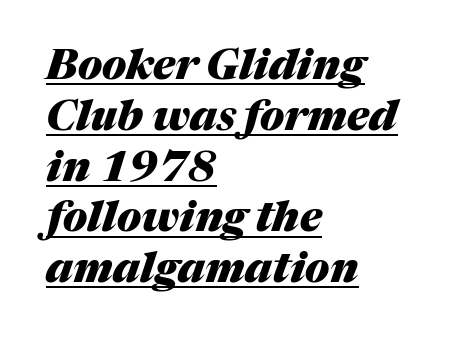
Q: Is the text bold? A: Yes.
Q: Is the text italic (slanted)? A: Yes, it leans right by about 17 degrees.
Q: Is the text underlined? A: Yes.
Q: How is the paragraph aligned? A: Left-aligned.
Q: Is the spacing between letters normal or unusually wide? A: Normal.
Q: Width (condensed, normal, or wide)? A: Normal.
Q: Stroke contrast? A: Medium.
Q: x-height? A: Medium.
Q: Monospaced? A: No.
